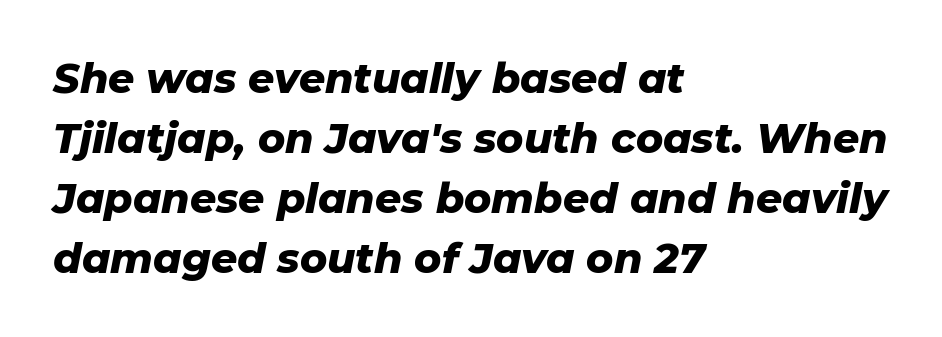
The image shows 41 px heavy type, italic (leaning right); set left-aligned, normal line spacing (1.46x), normal letter spacing, not underlined; low stroke contrast and a medium x-height.
